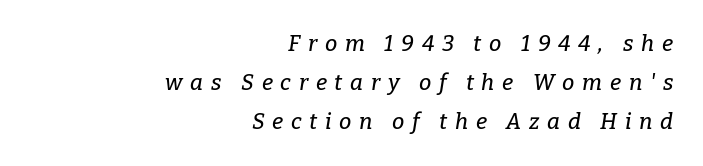
Substantial extra tracking has been applied to these lines. Slanted lettering throughout. The lines in this sample share a right terminus and differ only in where they begin. Underlining? Definitely not there.
